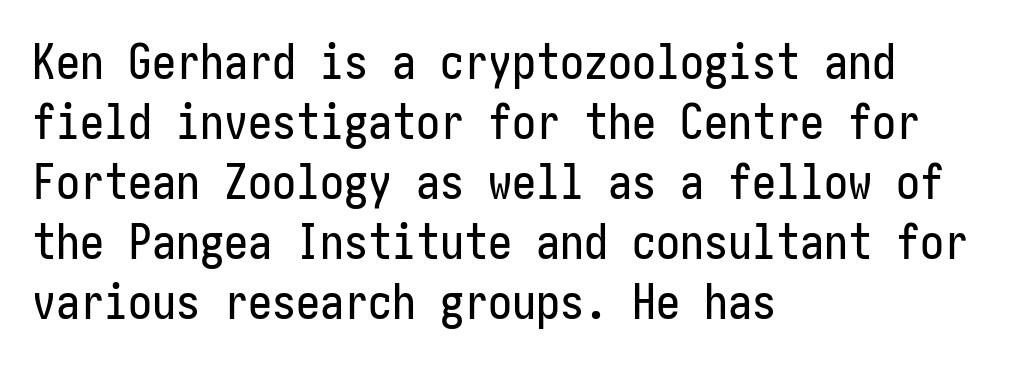
The image shows 48 px condensed sans-serif type, upright; set left-aligned, normal line spacing (1.25x), normal letter spacing, not underlined; low stroke contrast and a medium x-height.
